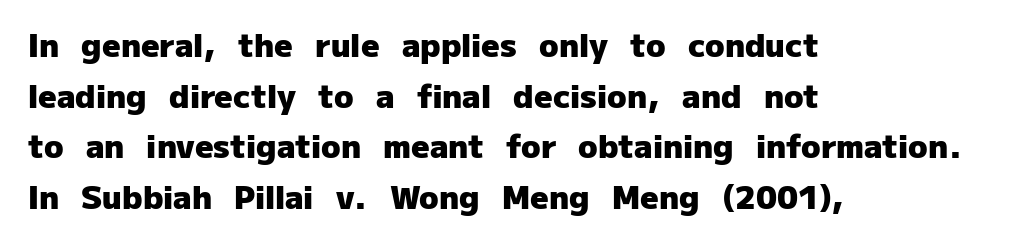
The image shows 32 px heavy sans-serif type, upright; set left-aligned, normal line spacing (1.58x), normal letter spacing, not underlined; low stroke contrast and a medium x-height.
